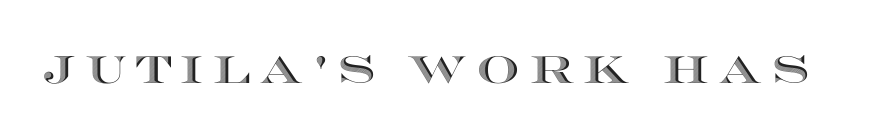
{"italic": "no", "width": "wide", "x_height": "large", "monospaced": "no", "underline": "no", "letter_spacing": "wide", "letter_spacing_em": 0.24, "glyph_px": 38}
